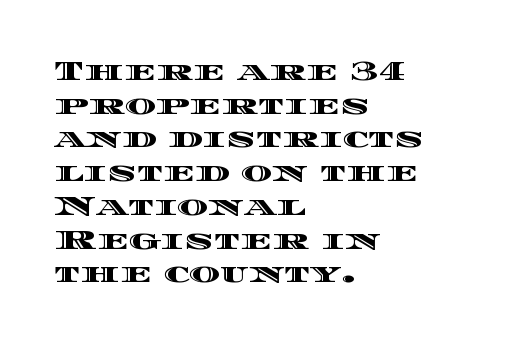
The image shows 27 px text type, upright; set left-aligned, normal line spacing (1.25x), normal letter spacing, not underlined.
